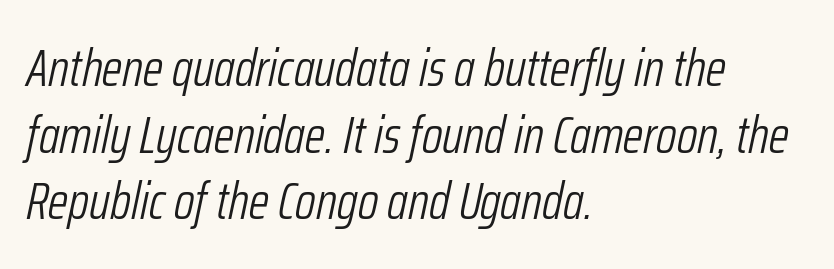
Q: Is the text bold? A: No.
Q: Is the text italic (slanted)? A: Yes, it leans right by about 12 degrees.
Q: Is the text underlined? A: No.
Q: How is the paragraph aligned? A: Left-aligned.
Q: Is the spacing between letters normal or unusually wide? A: Normal.
Q: Is the spacing between lines tight, normal or loose? A: Normal.
Q: Width (condensed, normal, or wide)? A: Condensed.
Q: Stroke contrast? A: Low.
Q: x-height? A: Medium.
Q: Monospaced? A: No.
